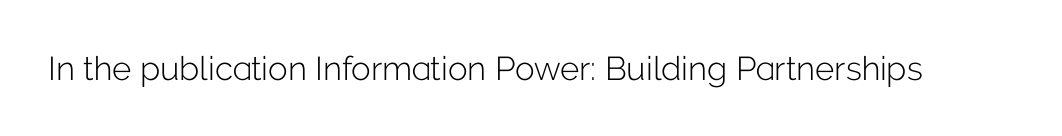
The glyphs in this specimen are sans serif. The cut favours lightness, reaching ordinary text weight at its darkest. Is this a fixed-width face? No — the glyphs have proportional, varying widths. Every stem runs plumb, perpendicular to the baseline. Rule under the text: the space is simply empty.
